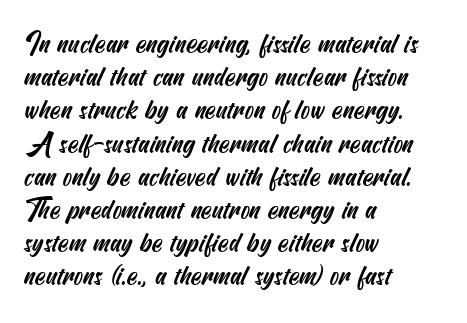
Q: Is the text underlined? A: No.
Q: How is the paragraph aligned? A: Left-aligned.
Q: Is the spacing between letters normal or unusually wide? A: Normal.
